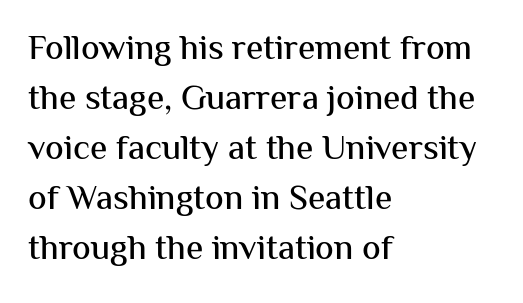
Q: Is the text italic (slanted)? A: No, it is upright.
Q: Is the typeface a serif or a sans-serif typeface? A: Sans-serif.
Q: Is the text underlined? A: No.
Q: How is the paragraph aligned? A: Left-aligned.
Q: Is the spacing between letters normal or unusually wide? A: Normal.
Q: Is the spacing between lines tight, normal or loose? A: Normal.
Q: Width (condensed, normal, or wide)? A: Normal.
Q: Stroke contrast? A: Medium.
Q: x-height? A: Medium.
Q: Monospaced? A: No.
